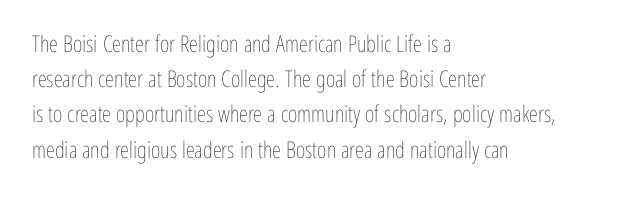
The image shows 23 px text type, upright; set left-aligned, normal line spacing (1.53x), normal letter spacing, not underlined.
